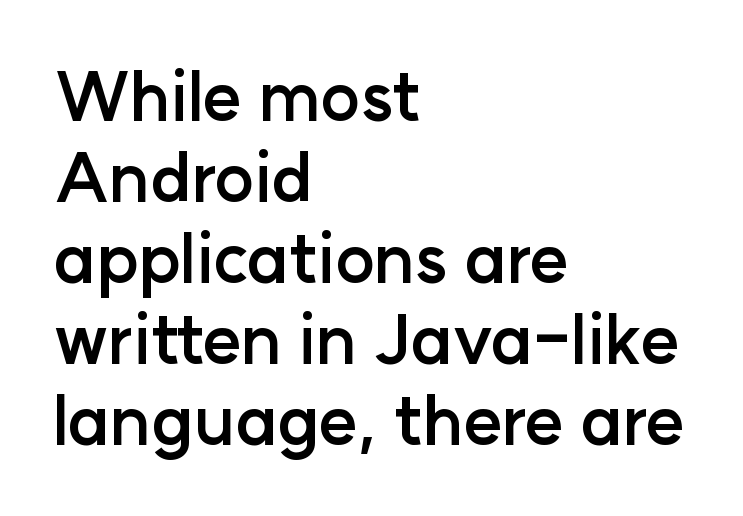
Q: Is the text bold? A: Yes.
Q: Is the text italic (slanted)? A: No, it is upright.
Q: Is the typeface a serif or a sans-serif typeface? A: Sans-serif.
Q: Is the text underlined? A: No.
Q: How is the paragraph aligned? A: Left-aligned.
Q: Is the spacing between letters normal or unusually wide? A: Normal.
Q: Width (condensed, normal, or wide)? A: Normal.
Q: Stroke contrast? A: Low.
Q: x-height? A: Medium.
Q: Monospaced? A: No.
